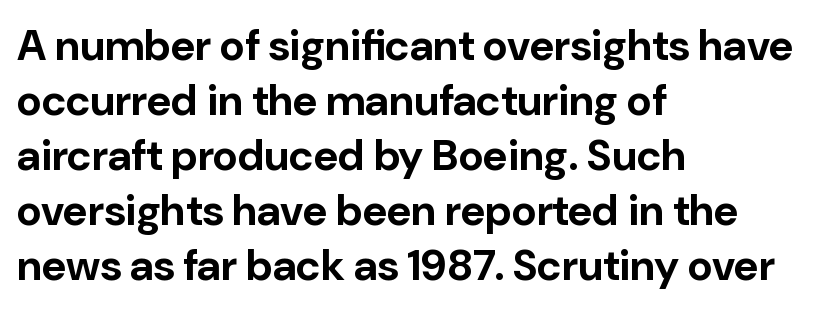
{"serif": "no", "italic": "no", "bold": "yes", "weight": "bold", "width": "normal", "stroke_contrast": "low", "x_height": "medium", "monospaced": "no", "underline": "no", "align": "left", "line_spacing": "normal", "line_spacing_ratio": 1.28, "letter_spacing": "normal", "letter_spacing_em": 0.0, "glyph_px": 43}
